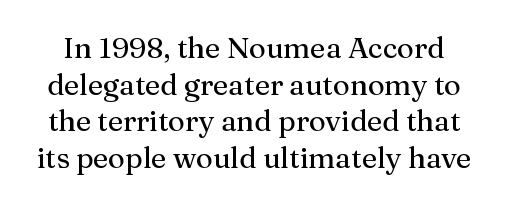
{"serif": "yes", "italic": "no", "width": "normal", "stroke_contrast": "medium", "x_height": "medium", "monospaced": "no", "underline": "no", "line_spacing": "normal", "line_spacing_ratio": 1.26, "letter_spacing": "normal", "letter_spacing_em": 0.0, "glyph_px": 29}
